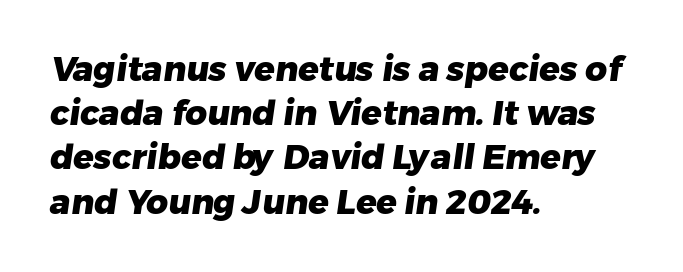
The image shows 34 px heavy sans-serif type; set left-aligned, normal line spacing (1.3x), normal letter spacing, not underlined; low stroke contrast and a medium x-height.
